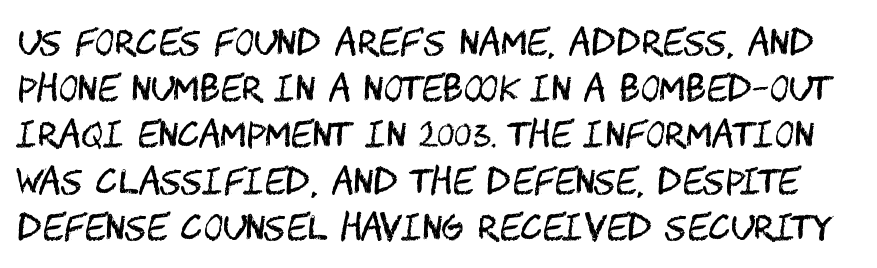
{"serif": "no", "italic": "no", "bold": "no", "weight": "regular", "width": "condensed", "stroke_contrast": "medium", "x_height": "large", "underline": "no", "line_spacing": "normal", "line_spacing_ratio": 1.36, "letter_spacing": "normal", "letter_spacing_em": 0.0, "glyph_px": 34}
